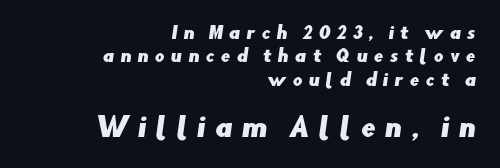
The image shows 26 px text type; set right-aligned, normal line spacing (1.37x), unusually wide letter spacing (+0.36 em), not underlined; the second (bottom) block is 1.53x larger.
